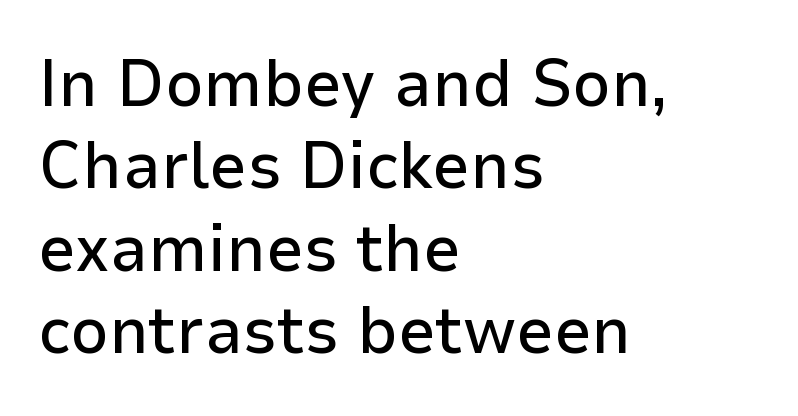
{"serif": "no", "italic": "no", "width": "normal", "stroke_contrast": "low", "x_height": "medium", "monospaced": "no", "underline": "no", "align": "left", "line_spacing_ratio": 1.23, "letter_spacing": "normal", "letter_spacing_em": 0.0, "glyph_px": 67}
